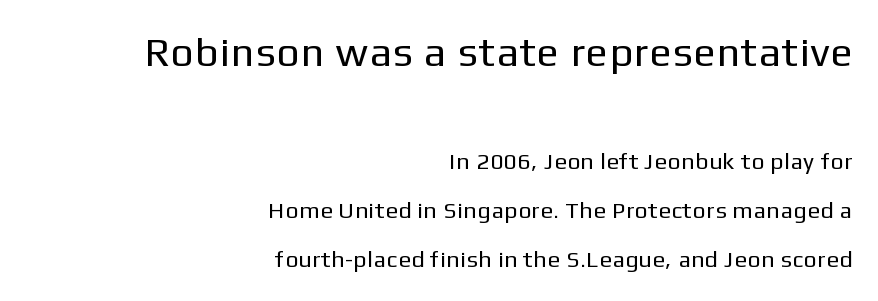
A sans-serif font was chosen for this passage. Of the two passages, the one on top uses the larger point size. Characters remain perfectly vertical along every line. Leading is clearly above the norm, producing a sparse column.
